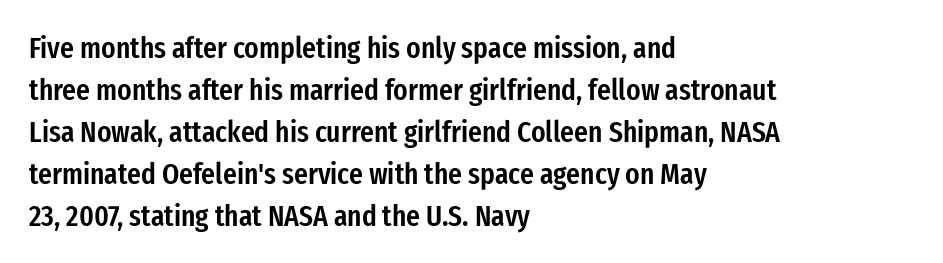
{"serif": "no", "italic": "no", "bold": "semi", "weight": "semibold", "width": "condensed", "stroke_contrast": "low", "x_height": "medium", "monospaced": "no", "underline": "no", "align": "left", "line_spacing": "normal", "line_spacing_ratio": 1.4, "letter_spacing": "normal", "letter_spacing_em": 0.0, "glyph_px": 30}
